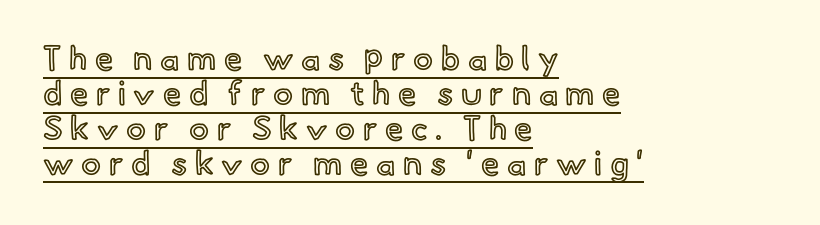
{"italic": "no", "width": "normal", "x_height": "small", "monospaced": "no", "underline": "yes", "align": "left", "line_spacing": "tight", "line_spacing_ratio": 1.06, "letter_spacing": "wide", "letter_spacing_em": 0.23, "glyph_px": 33}
